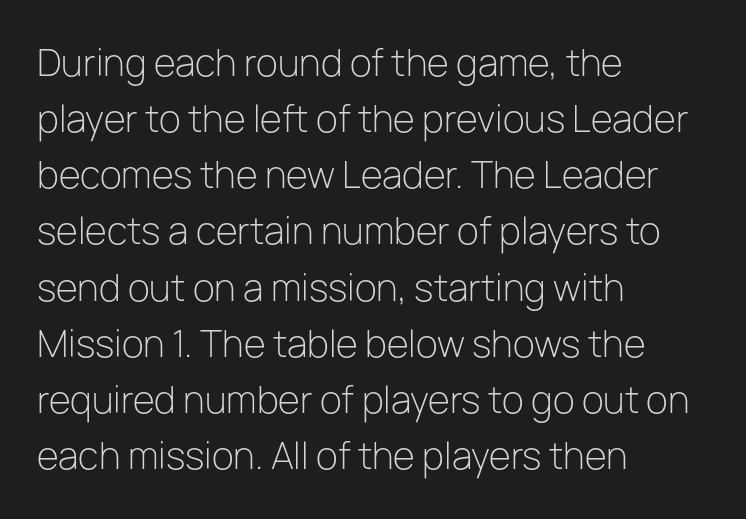
Q: Is the text bold? A: No.
Q: Is the text italic (slanted)? A: No, it is upright.
Q: Is the typeface a serif or a sans-serif typeface? A: Sans-serif.
Q: Is the text underlined? A: No.
Q: How is the paragraph aligned? A: Left-aligned.
Q: Is the spacing between letters normal or unusually wide? A: Normal.
Q: Is the spacing between lines tight, normal or loose? A: Normal.
Q: Width (condensed, normal, or wide)? A: Normal.
Q: Stroke contrast? A: Low.
Q: x-height? A: Medium.
Q: Monospaced? A: No.
